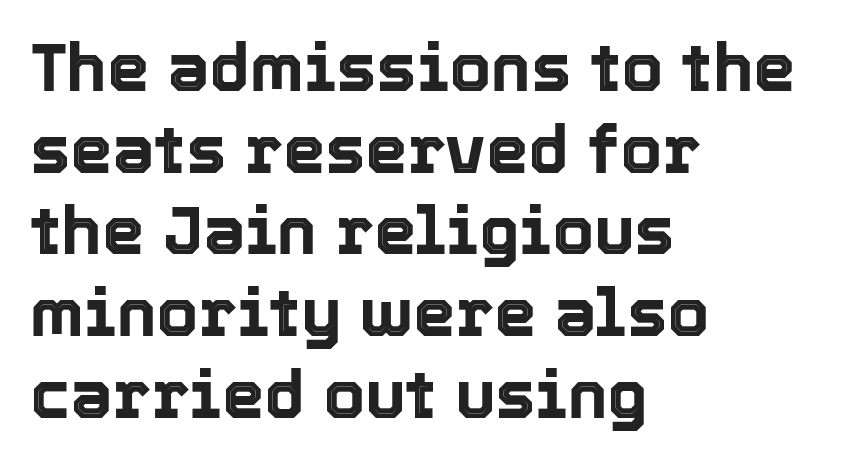
Q: Is the text italic (slanted)? A: No, it is upright.
Q: Is the text underlined? A: No.
Q: How is the paragraph aligned? A: Left-aligned.
Q: Is the spacing between letters normal or unusually wide? A: Normal.
Q: Width (condensed, normal, or wide)? A: Normal.
Q: x-height? A: Medium.
Q: Monospaced? A: No.
